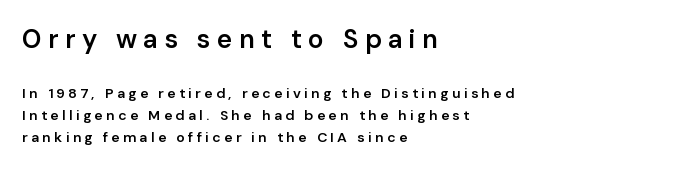
{"italic": "no", "bold": "semi", "underline": "no", "align": "left", "line_spacing": "normal", "line_spacing_ratio": 1.58, "letter_spacing": "wide", "letter_spacing_em": 0.24, "larger_block": "first", "size_ratio": 1.86, "glyph_px": 26}
